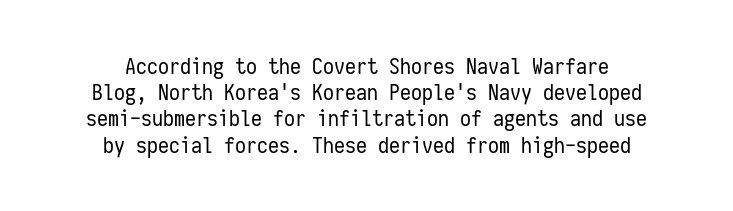
{"italic": "no", "bold": "no", "underline": "no", "align": "center", "line_spacing_ratio": 1.19, "letter_spacing": "normal", "letter_spacing_em": 0.0, "glyph_px": 22}
